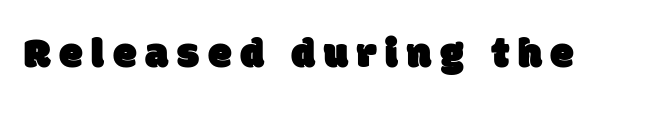
Descenders hang freely into open space. The letters are spread apart with noticeably loose tracking. In terms of letterform style, serifs are entirely absent. The rendering uses natural spacing where letterforms have individual widths.
